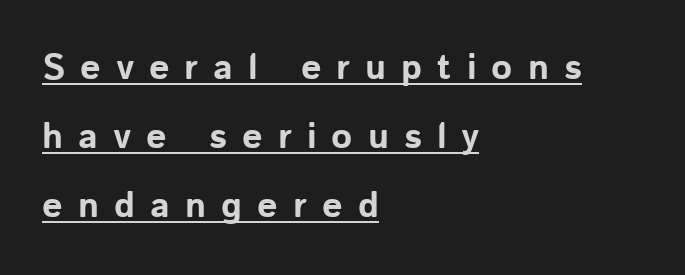
{"serif": "no", "italic": "no", "bold": "yes", "weight": "bold", "width": "normal", "stroke_contrast": "low", "x_height": "medium", "monospaced": "no", "underline": "yes", "align": "left", "line_spacing": "loose", "line_spacing_ratio": 1.91, "letter_spacing": "wide", "letter_spacing_em": 0.42, "glyph_px": 36}
